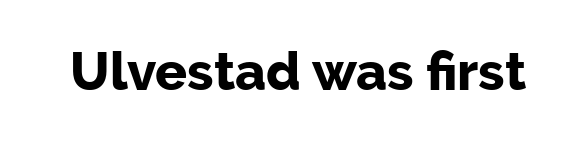
Nobody touched the tracking dial on this one. Character widths vary here, with narrow letters taking less room than wide ones. Heft: maximum for text — a bold. To sum up the face: it is a sans, with no serifs. Unmarked baselines from the first word to the last.
